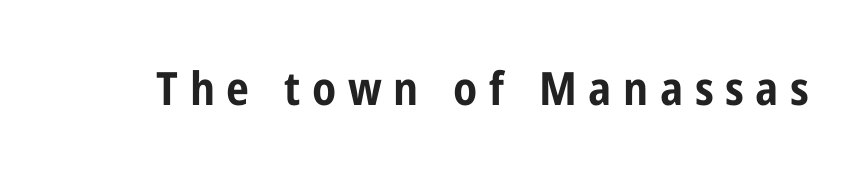
{"serif": "no", "italic": "no", "bold": "yes", "weight": "bold", "width": "condensed", "stroke_contrast": "low", "x_height": "medium", "monospaced": "no", "underline": "no", "letter_spacing": "wide", "letter_spacing_em": 0.25, "glyph_px": 46}
